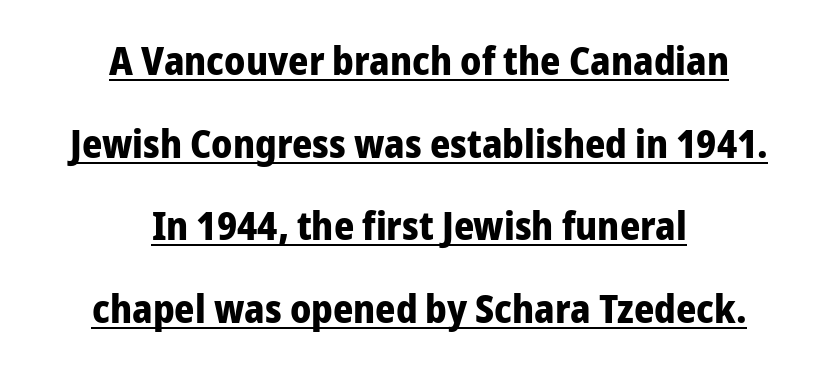
One glance says open: line gaps are wider than usual. The rag falls on both sides of this text block equally. Every character sits straight up, as roman type does. The rendering uses a bold face; every stroke is thick and dark.
